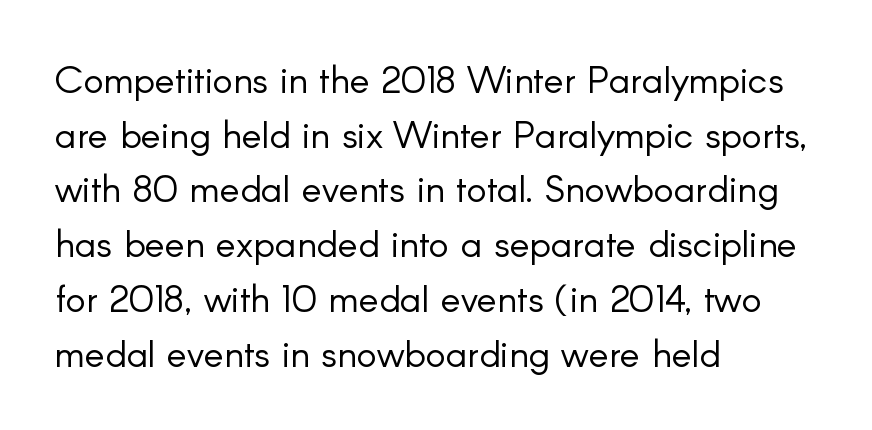
The image shows 38 px light sans-serif type, upright; set left-aligned, normal line spacing (1.44x), normal letter spacing, not underlined; low stroke contrast and a small x-height.
